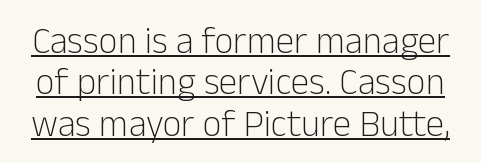
Students, note that the glyphs here touch the page at normal intervals. Stroke terminals: plain, sans-serif. The weight would be labelled regular, book, light, or lighter still. Note the varied advance widths — an 'i' is clearly narrower than an 'm'. Unlike italic type, these characters show no tilt at all. Emphasis is given by a line drawn under the lettering.
